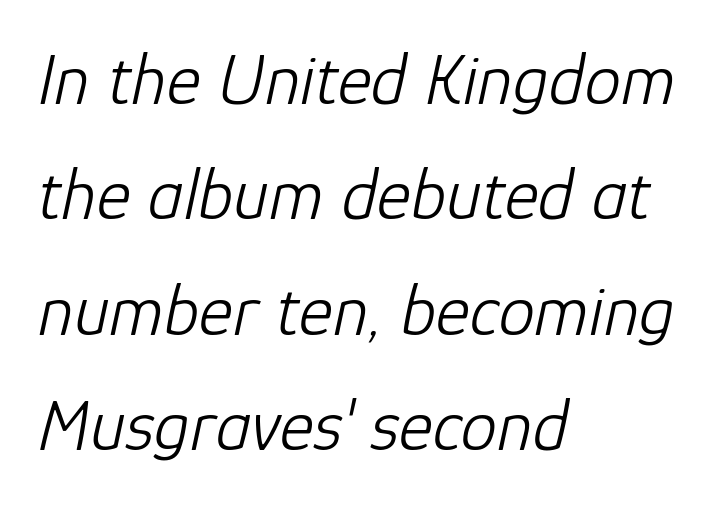
{"italic": "yes", "lean": "right", "slant_degrees": 12, "bold": "no", "weight": "light", "width": "normal", "stroke_contrast": "low", "x_height": "medium", "monospaced": "no", "underline": "no", "align": "left", "line_spacing": "normal", "line_spacing_ratio": 1.58, "letter_spacing": "normal", "letter_spacing_em": 0.0, "glyph_px": 73}
